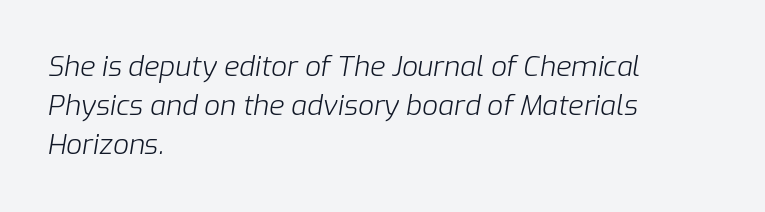
Honestly, there is no underline to notice here at all. The typography opts for an oblique posture over an upright one. The letters sit at their default tracking, neither squeezed nor spread. Notice how the passage keeps a crisp vertical edge on the left only.
